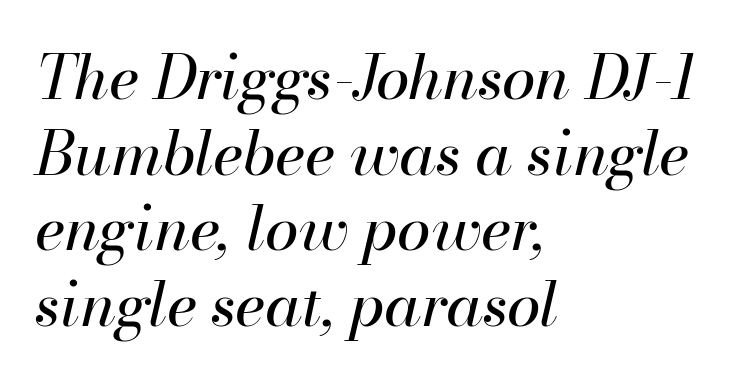
Horizontally, the lines are justified to the leading edge only. Note the varied advance widths — an 'i' is clearly narrower than an 'm'. On a weight scale, this lands at 450 or below. How are the letters spaced? Ordinarily, with no added tracking. No word sits above an underline.
